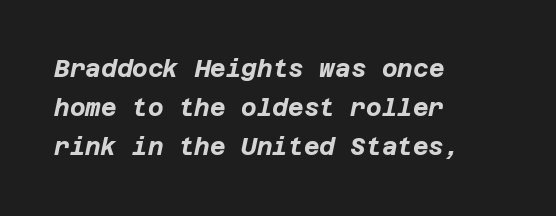
This is oblique type, the kind used for emphasis or titles. Heft: maximum for text — a bold. There is no visible air inserted between adjacent glyphs. Quick note: underline off. The rendering anchors every line to the left-hand side. Normally led — the rows are evenly, conventionally spaced.
